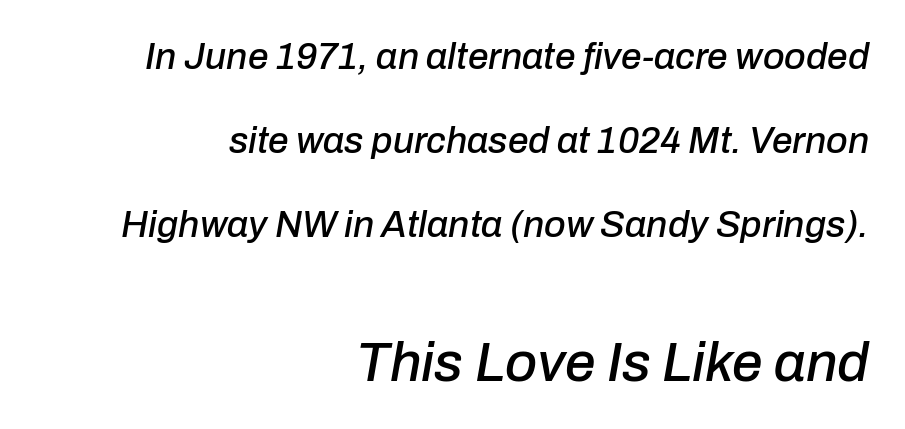
Q: Is the text italic (slanted)? A: Yes, it leans right by about 10 degrees.
Q: Is the text underlined? A: No.
Q: How is the paragraph aligned? A: Right-aligned.
Q: Is the spacing between letters normal or unusually wide? A: Normal.
Q: Is the spacing between lines tight, normal or loose? A: Loose.
Q: Which block of text is set in a larger size, the first (top) or the second (bottom)? A: The second (bottom) one.
Q: Width (condensed, normal, or wide)? A: Normal.
Q: Stroke contrast? A: Low.
Q: x-height? A: Medium.
Q: Monospaced? A: No.
